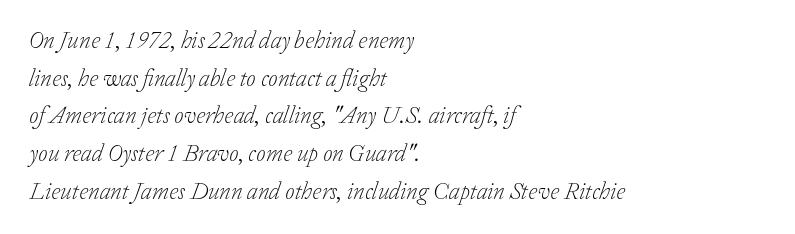
The image shows 24 px text type, italic (leaning right); set left-aligned, normal line spacing (1.57x), normal letter spacing, not underlined.
